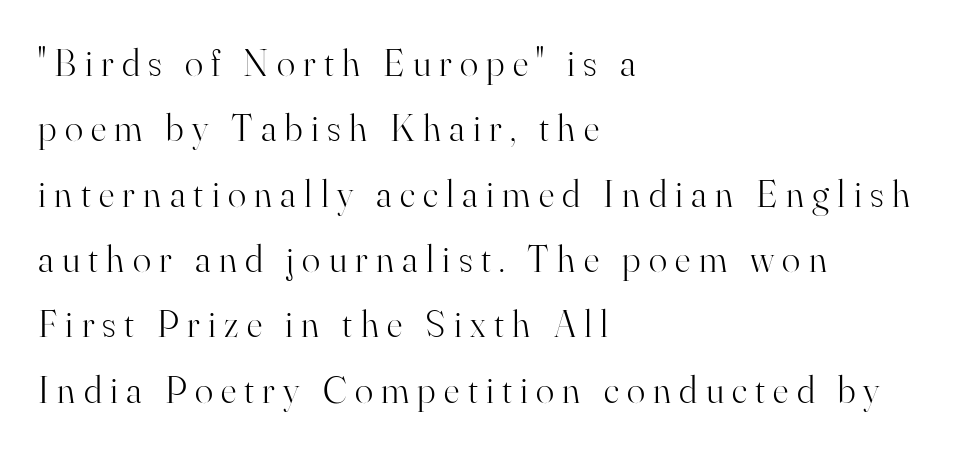
Tracking here is generous; glyphs stand well apart from one another. Is this a fixed-width face? No — the glyphs have proportional, varying widths. These lines stack with their left ends in a neat column. Summary of weight: not heavy and not bold. Little horizontal feet cap the strokes, marking this as serif type. Descenders hang freely into open space.
